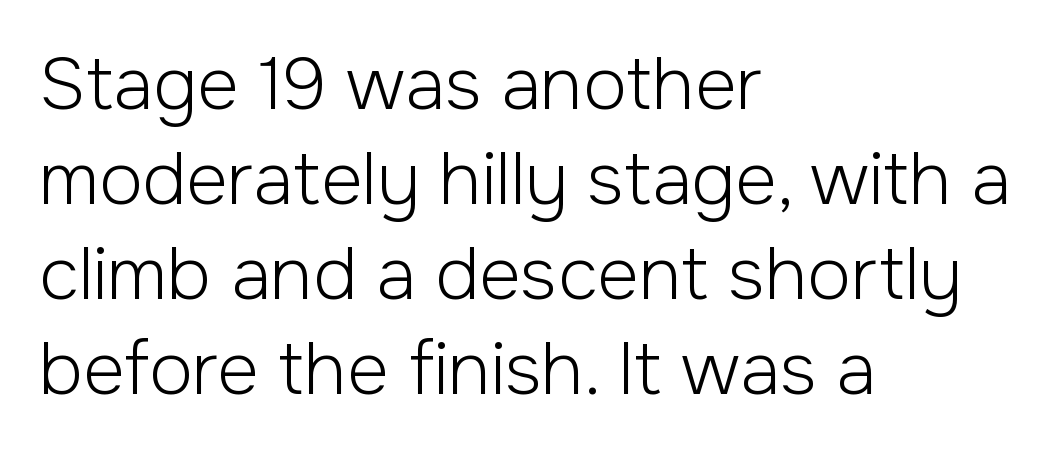
Q: Is the text bold? A: No.
Q: Is the text italic (slanted)? A: No, it is upright.
Q: Is the typeface a serif or a sans-serif typeface? A: Sans-serif.
Q: Is the text underlined? A: No.
Q: How is the paragraph aligned? A: Left-aligned.
Q: Is the spacing between letters normal or unusually wide? A: Normal.
Q: Is the spacing between lines tight, normal or loose? A: Normal.
Q: Width (condensed, normal, or wide)? A: Normal.
Q: Stroke contrast? A: Low.
Q: x-height? A: Medium.
Q: Monospaced? A: No.
